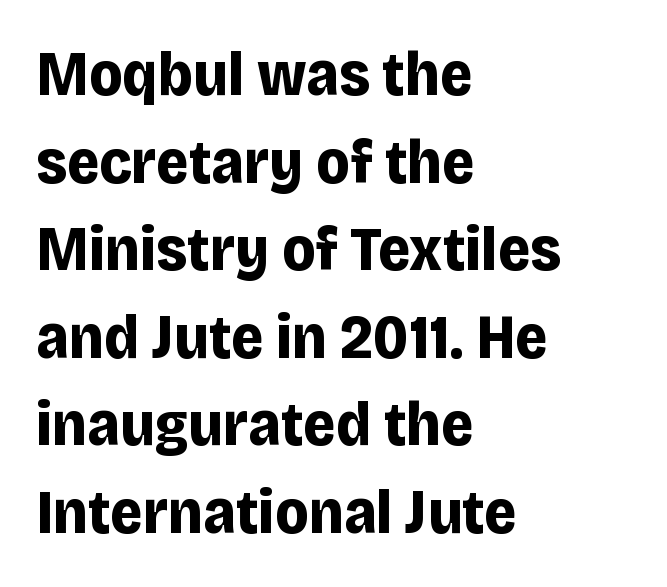
{"serif": "no", "italic": "no", "bold": "yes", "weight": "bold", "width": "normal", "stroke_contrast": "low", "x_height": "large", "monospaced": "no", "underline": "no", "align": "left", "line_spacing": "normal", "line_spacing_ratio": 1.39, "letter_spacing": "normal", "letter_spacing_em": 0.0, "glyph_px": 63}
